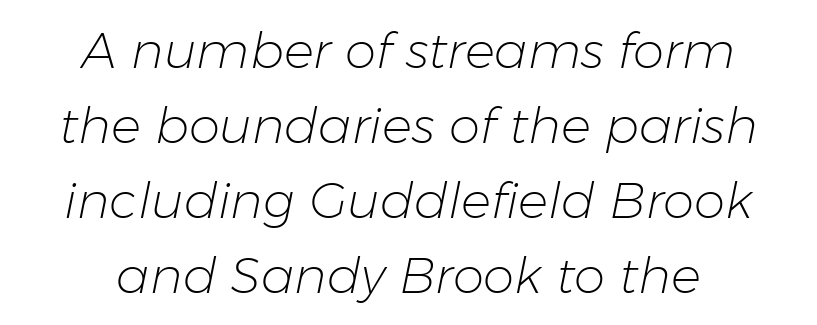
{"italic": "yes", "lean": "right", "slant_degrees": 11, "bold": "no", "weight": "light", "width": "normal", "stroke_contrast": "low", "x_height": "medium", "monospaced": "no", "underline": "no", "align": "center", "line_spacing": "normal", "line_spacing_ratio": 1.5, "letter_spacing": "normal", "letter_spacing_em": 0.0, "glyph_px": 50}
